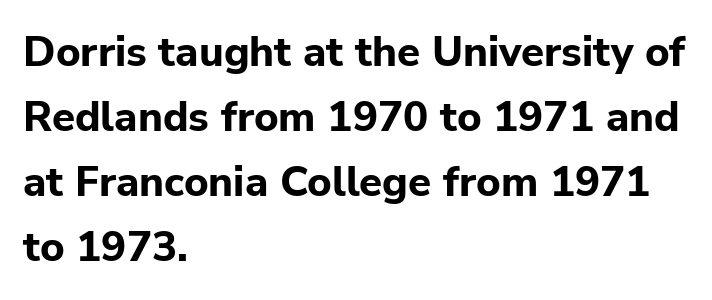
The image shows 42 px bold sans-serif type, upright; set left-aligned, normal line spacing (1.55x), normal letter spacing, not underlined; low stroke contrast and a medium x-height.
